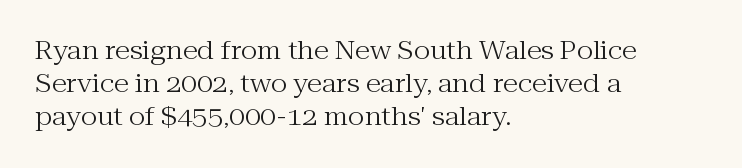
{"italic": "no", "bold": "no", "underline": "no", "align": "left", "line_spacing": "normal", "line_spacing_ratio": 1.33, "letter_spacing": "normal", "letter_spacing_em": 0.0, "glyph_px": 25}
